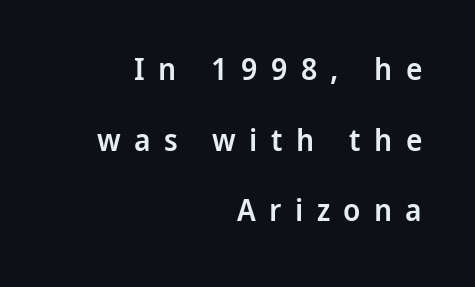
{"serif": "no", "italic": "no", "bold": "semi", "weight": "semibold", "width": "normal", "stroke_contrast": "low", "x_height": "medium", "monospaced": "no", "underline": "no", "align": "right", "line_spacing": "loose", "line_spacing_ratio": 2.28, "letter_spacing": "wide", "letter_spacing_em": 0.43, "glyph_px": 31}
